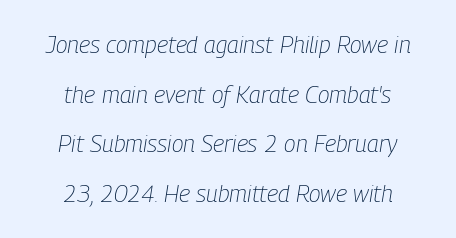
Q: Is the text bold? A: No.
Q: Is the text italic (slanted)? A: Yes, it leans right by about 9 degrees.
Q: Is the text underlined? A: No.
Q: How is the paragraph aligned? A: Centered.
Q: Is the spacing between letters normal or unusually wide? A: Normal.
Q: Is the spacing between lines tight, normal or loose? A: Loose.
